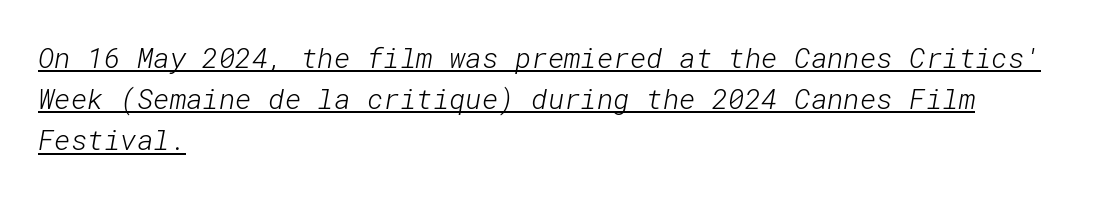
{"serif": "no", "bold": "no", "weight": "light", "width": "normal", "stroke_contrast": "low", "x_height": "medium", "underline": "yes", "align": "left", "line_spacing": "normal", "line_spacing_ratio": 1.47, "letter_spacing": "normal", "letter_spacing_em": 0.0, "glyph_px": 28}
